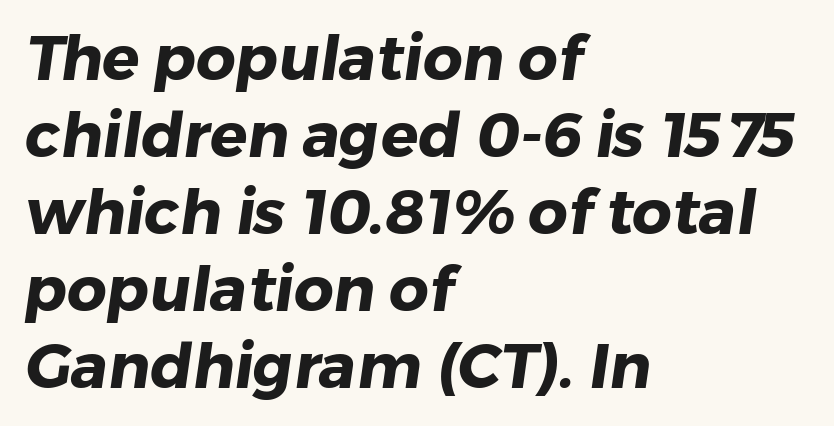
The image shows 62 px heavy sans-serif type; set left-aligned, line spacing 1.24x, normal letter spacing, not underlined; low stroke contrast and a medium x-height.
